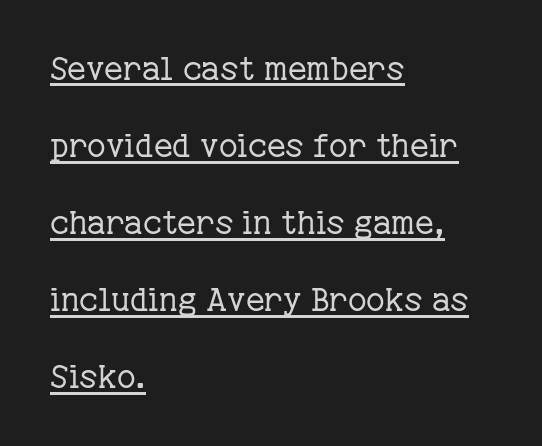
The image shows 32 px regular-weight serif type, upright; set left-aligned, loose line spacing (2.41x), normal letter spacing, underlined; low stroke contrast and a medium x-height.
